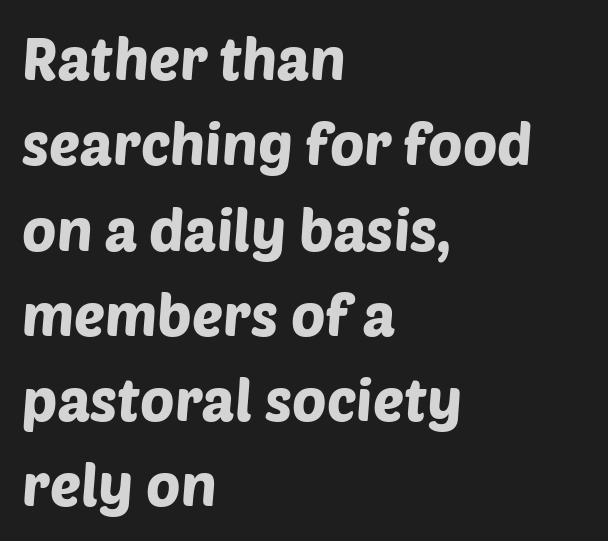
Glyph-to-glyph distance matches everyday printed text. Is this a sans? Yes — the strokes have no serifs. Honestly, the row spacing looks completely unremarkable. Nobody drew a line under any word here. Is the block centered? No — it sits flush against the left margin.
